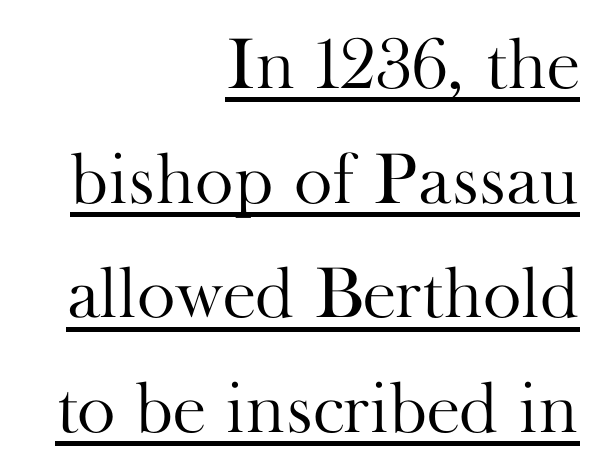
The image shows 73 px light serif type, upright; set right-aligned, normal line spacing (1.57x), normal letter spacing, underlined; high stroke contrast and a small x-height.
